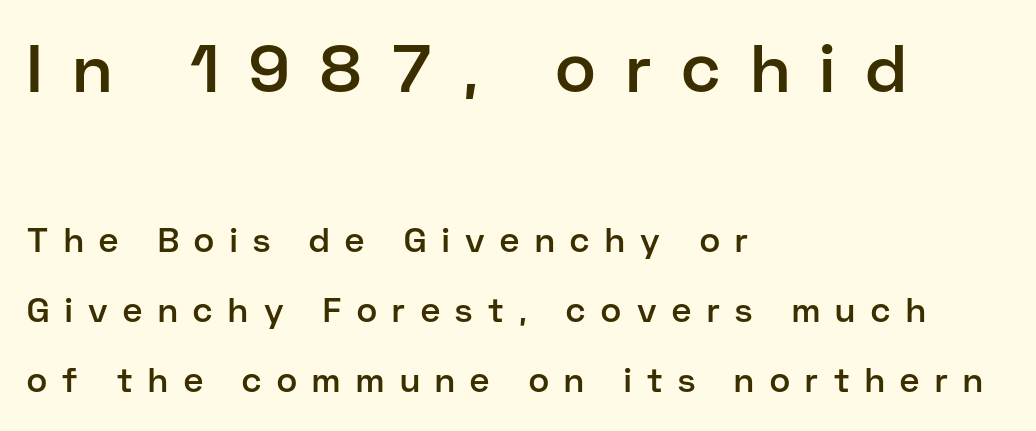
The image shows 67 px semibold sans-serif type, upright; set left-aligned, loose line spacing (2.06x), unusually wide letter spacing (+0.46 em), not underlined; the first (top) block is 1.97x larger; low stroke contrast and a medium x-height.
